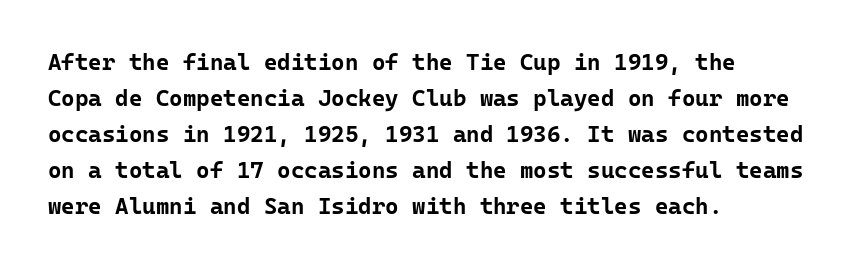
The line-height multiplier appears to be the usual default. Plain, unruled lines of type. The type is set solid horizontally, with unmodified tracking. Horizontal alignment here is leftward, the default for most running prose. Does the weight exceed regular? Yes, all the way to bold.
